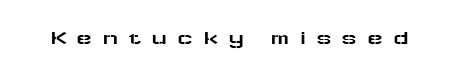
Caption: expanded tracking, letters set apart. A typesetter would mark this as roman, not italic. Descenders are the only things crossing below the line.
